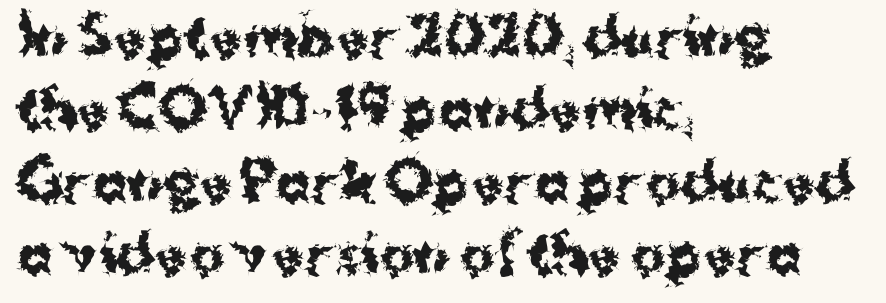
{"serif": "no", "italic": "no", "bold": "yes", "weight": "bold", "width": "normal", "stroke_contrast": "medium", "x_height": "medium", "monospaced": "no", "underline": "no", "align": "left", "line_spacing": "normal", "line_spacing_ratio": 1.39, "letter_spacing": "normal", "letter_spacing_em": 0.0, "glyph_px": 52}
